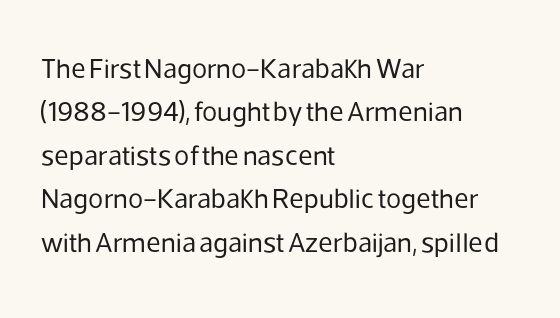
The characters are drawn with everyday or finer stroke widths. Teacher's note: observe the even left margin — that is flush-left alignment. Horizontal bands of white between lines are of average thickness. Unlike italic type, these characters show no tilt at all. Words float on clear page, feet unadorned. These lines are rendered in a variable-pitch font.
